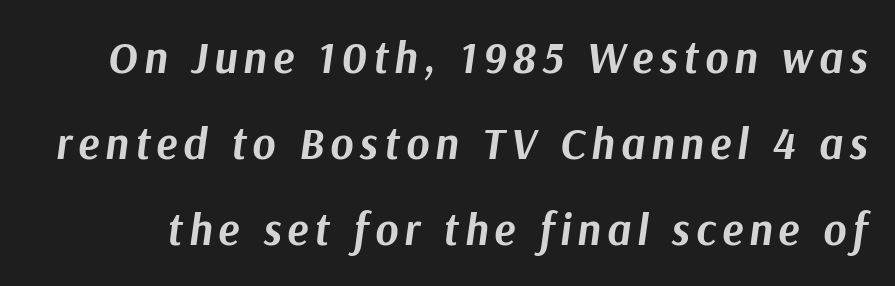
Q: Is the text bold? A: Yes.
Q: Is the text italic (slanted)? A: Yes, it leans right by about 9 degrees.
Q: Is the text underlined? A: No.
Q: Is the spacing between lines tight, normal or loose? A: Loose.
Q: Width (condensed, normal, or wide)? A: Normal.
Q: Stroke contrast? A: Medium.
Q: x-height? A: Medium.
Q: Monospaced? A: No.
